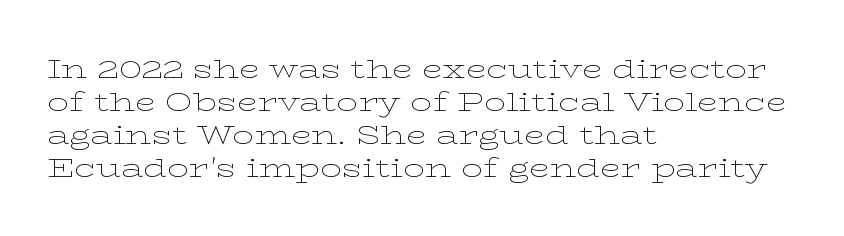
{"italic": "no", "bold": "no", "underline": "no", "align": "left", "line_spacing_ratio": 1.22, "letter_spacing": "normal", "letter_spacing_em": 0.0, "glyph_px": 27}
